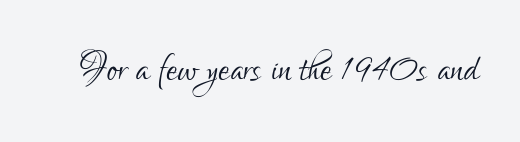
The image shows 50 px light, condensed sans-serif type; set normal letter spacing, not underlined; low stroke contrast and a small x-height.
